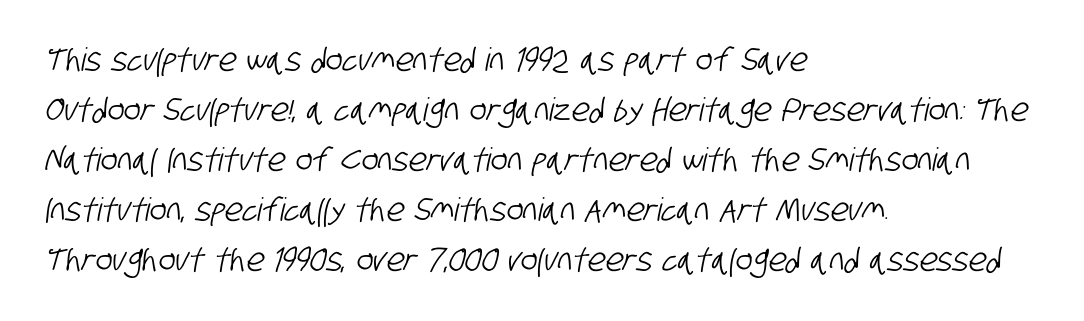
{"serif": "no", "width": "condensed", "stroke_contrast": "low", "x_height": "large", "monospaced": "no", "underline": "no", "align": "left", "line_spacing": "normal", "line_spacing_ratio": 1.56, "letter_spacing": "normal", "letter_spacing_em": 0.0, "glyph_px": 32}
